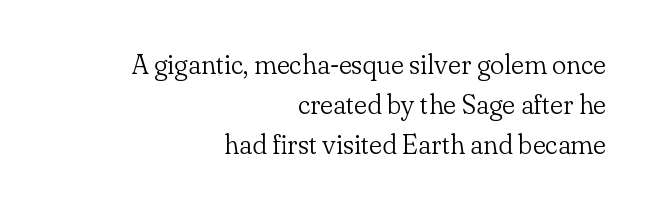
The image shows 27 px text type, upright; set right-aligned, normal line spacing (1.48x), normal letter spacing, not underlined.
